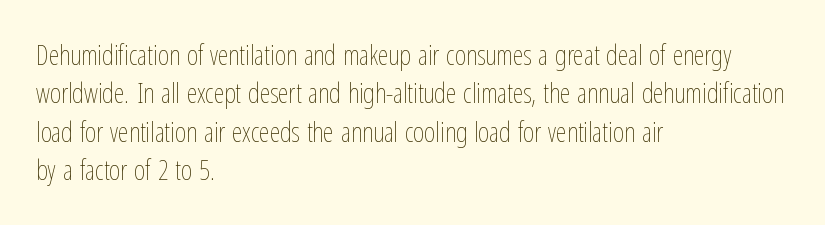
The image shows 27 px text type, upright; set left-aligned, normal line spacing (1.42x), normal letter spacing, not underlined.
